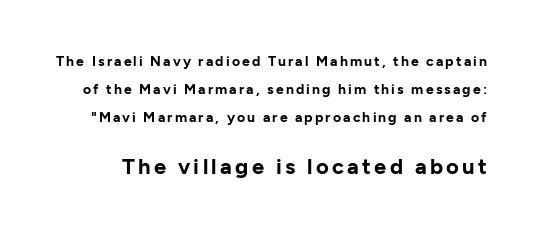
Whoever set this made the second block the dominant, larger element. Whoever set this chose breathing room over compactness in the vertical rhythm. Just letters on the line, the space beneath them empty. This is roman type, the default non-slanted kind.
